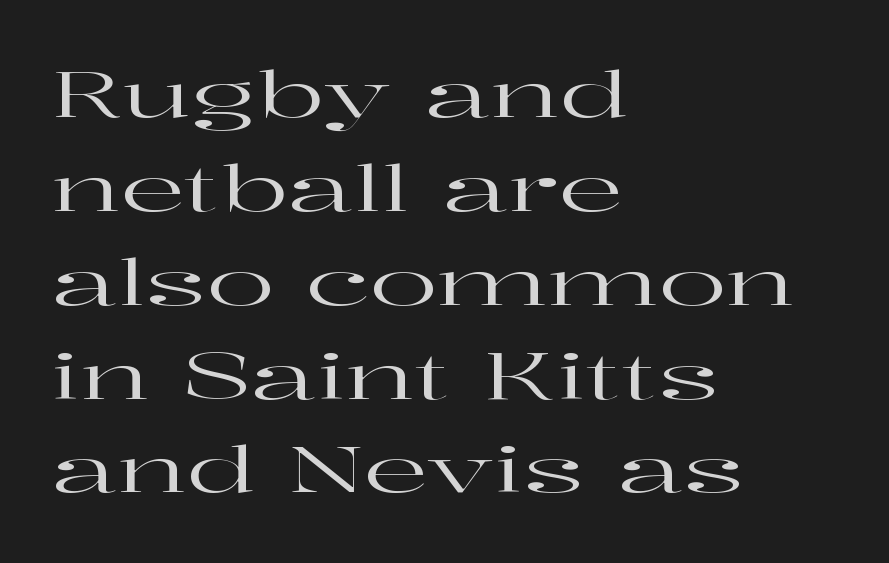
{"serif": "yes", "italic": "no", "width": "wide", "stroke_contrast": "high", "x_height": "medium", "monospaced": "no", "underline": "no", "align": "left", "line_spacing": "normal", "line_spacing_ratio": 1.49, "letter_spacing": "normal", "letter_spacing_em": 0.0, "glyph_px": 63}
